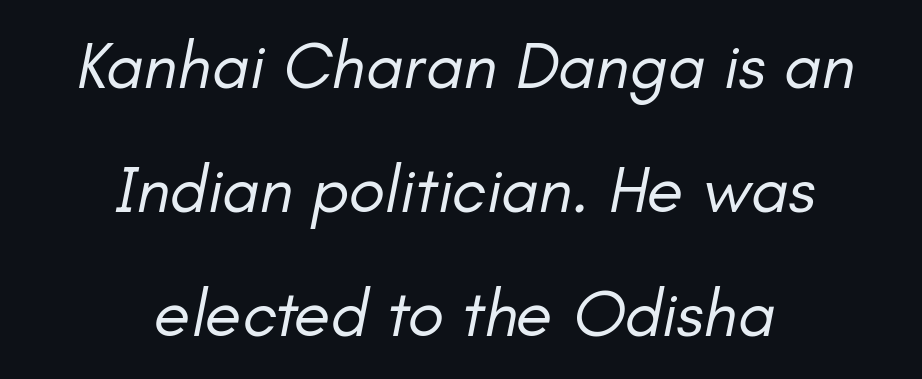
The image shows 67 px regular-weight type, italic (leaning right); set centered, line spacing 1.85x, normal letter spacing, not underlined; low stroke contrast and a small x-height.
